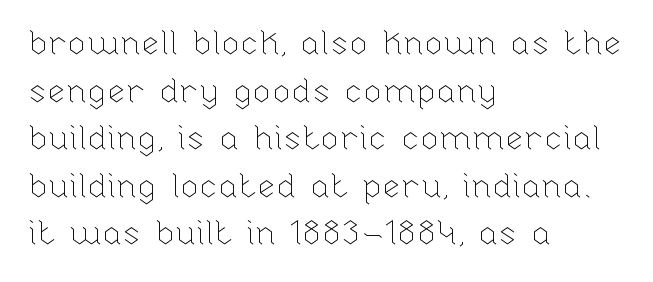
The image shows 34 px thin type, upright; set left-aligned, normal line spacing (1.4x), normal letter spacing, not underlined; low stroke contrast and a medium x-height.
